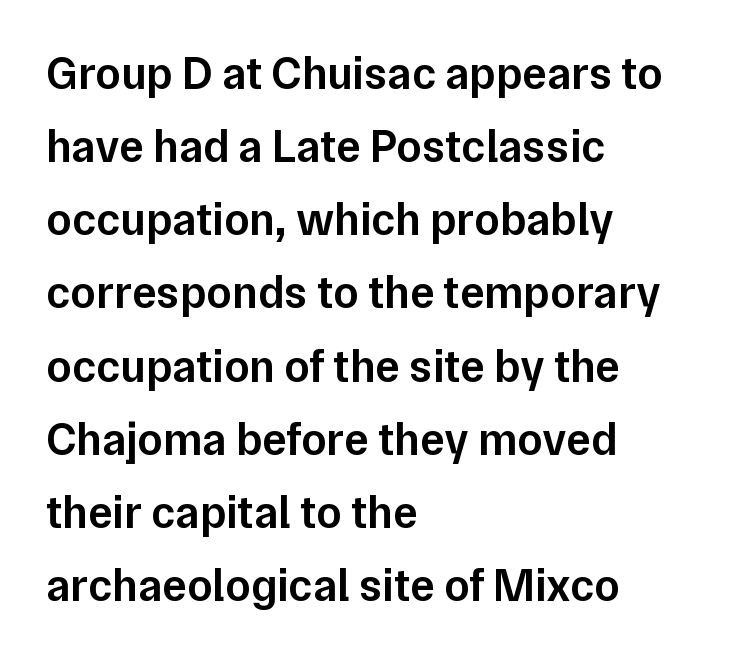
The image shows 46 px semibold sans-serif type, upright; set left-aligned, normal line spacing (1.59x), normal letter spacing, not underlined; low stroke contrast and a medium x-height.
